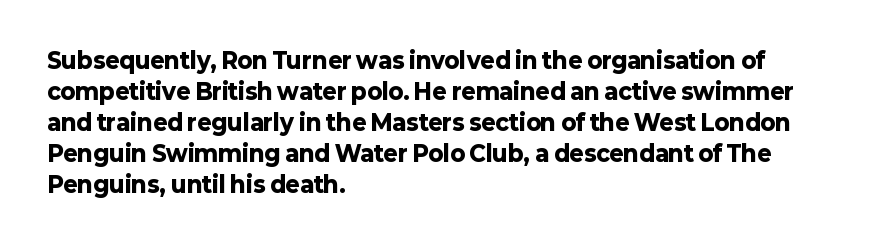
Q: Is the text bold? A: Yes.
Q: Is the text italic (slanted)? A: No, it is upright.
Q: Is the text underlined? A: No.
Q: How is the paragraph aligned? A: Left-aligned.
Q: Is the spacing between letters normal or unusually wide? A: Normal.
Q: Is the spacing between lines tight, normal or loose? A: Normal.
